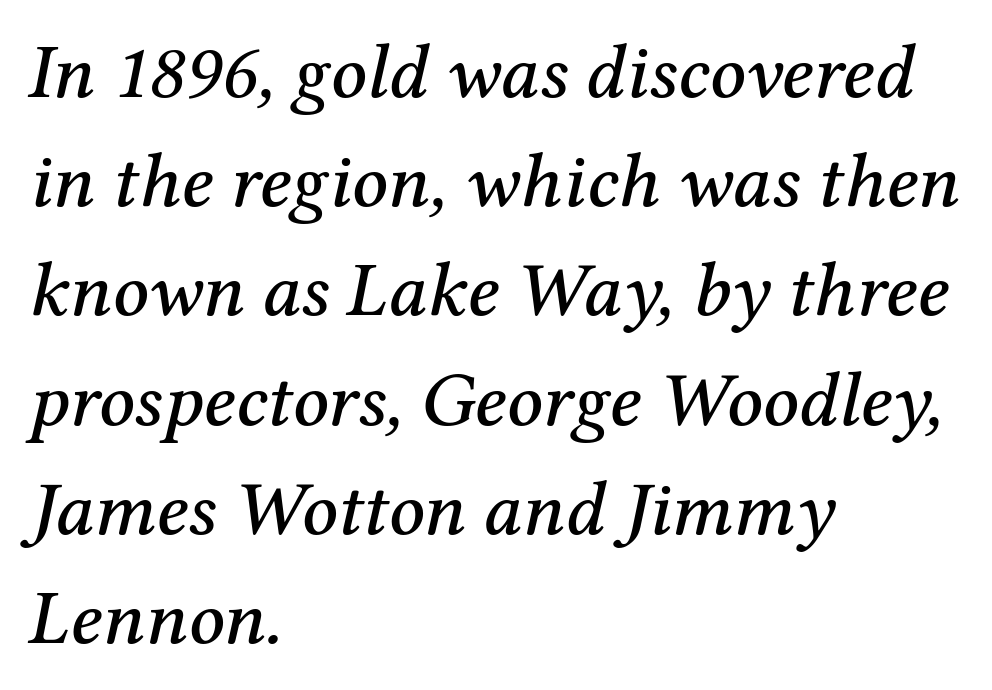
Q: Is the text italic (slanted)? A: Yes, it leans right by about 12 degrees.
Q: Is the typeface a serif or a sans-serif typeface? A: Serif.
Q: Is the text underlined? A: No.
Q: How is the paragraph aligned? A: Left-aligned.
Q: Is the spacing between letters normal or unusually wide? A: Normal.
Q: Is the spacing between lines tight, normal or loose? A: Normal.
Q: Width (condensed, normal, or wide)? A: Normal.
Q: Stroke contrast? A: Medium.
Q: x-height? A: Medium.
Q: Monospaced? A: No.
